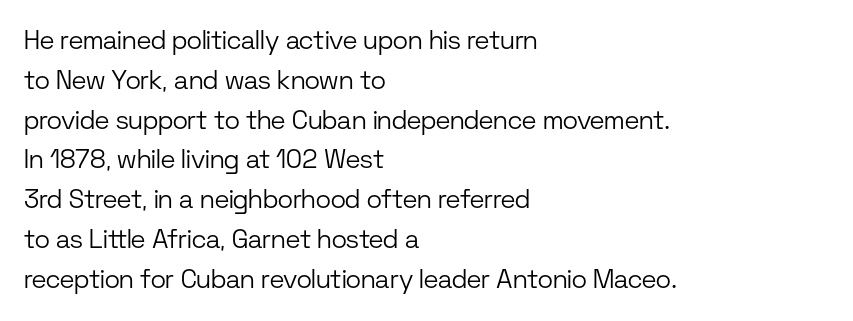
The image shows 26 px text type, upright; set left-aligned, normal line spacing (1.53x), normal letter spacing, not underlined.
